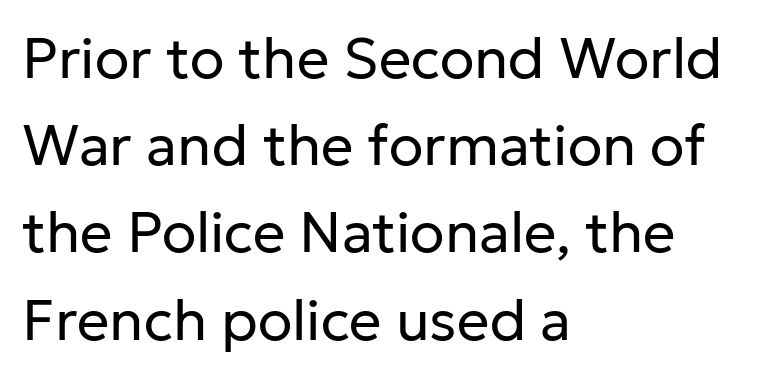
Q: Is the text bold? A: No.
Q: Is the text italic (slanted)? A: No, it is upright.
Q: Is the typeface a serif or a sans-serif typeface? A: Sans-serif.
Q: Is the text underlined? A: No.
Q: How is the paragraph aligned? A: Left-aligned.
Q: Is the spacing between letters normal or unusually wide? A: Normal.
Q: Is the spacing between lines tight, normal or loose? A: Normal.
Q: Width (condensed, normal, or wide)? A: Normal.
Q: Stroke contrast? A: Low.
Q: x-height? A: Medium.
Q: Monospaced? A: No.
